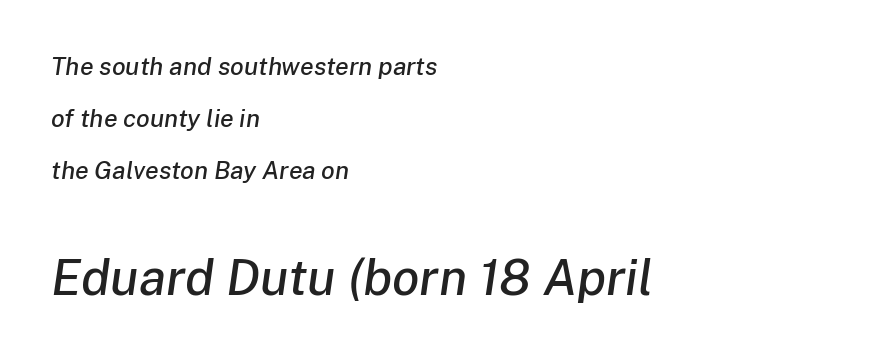
{"italic": "yes", "lean": "right", "slant_degrees": 8, "width": "normal", "stroke_contrast": "low", "x_height": "medium", "monospaced": "no", "underline": "no", "align": "left", "line_spacing": "loose", "line_spacing_ratio": 2.08, "letter_spacing": "normal", "letter_spacing_em": 0.0, "larger_block": "second", "size_ratio": 2.0, "glyph_px": 50}
